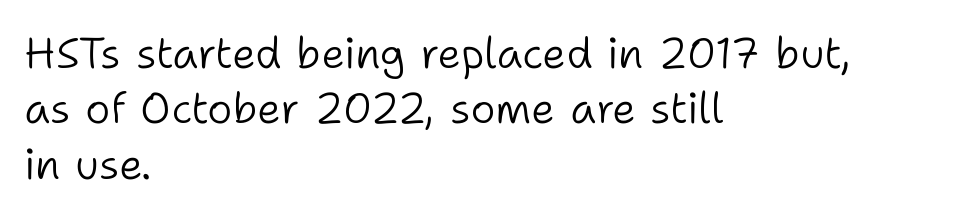
{"serif": "no", "italic": "no", "bold": "no", "weight": "light", "width": "normal", "stroke_contrast": "low", "x_height": "medium", "monospaced": "no", "underline": "no", "align": "left", "line_spacing": "normal", "line_spacing_ratio": 1.29, "letter_spacing": "normal", "letter_spacing_em": 0.0, "glyph_px": 43}
